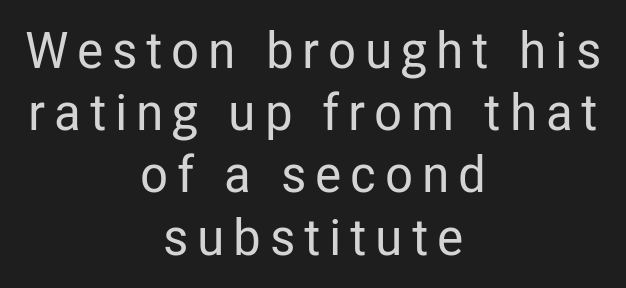
{"serif": "no", "italic": "no", "width": "condensed", "stroke_contrast": "low", "x_height": "medium", "monospaced": "no", "underline": "no", "align": "center", "line_spacing_ratio": 1.22, "glyph_px": 51}
